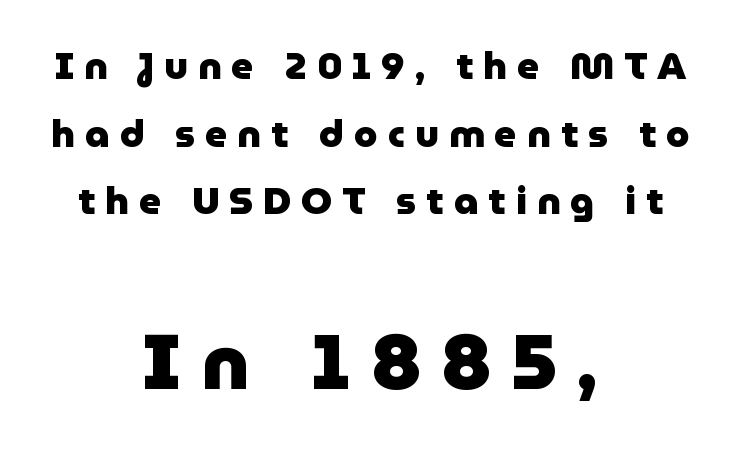
Between one letter and the next there's a generous, obvious gap. The whitespace from short lines is split evenly between both sides. Strokes here are thick enough to call this a true bold. Is this a sans? Yes — the strokes have no serifs. A typesetter would call this proportional, since set widths differ per character. Honestly, there is no underline to notice here at all.
